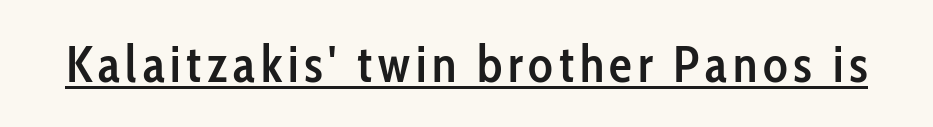
Q: Is the text bold? A: Semi-bold.
Q: Is the text italic (slanted)? A: No, it is upright.
Q: Is the typeface a serif or a sans-serif typeface? A: Sans-serif.
Q: Is the text underlined? A: Yes.
Q: Width (condensed, normal, or wide)? A: Condensed.
Q: Stroke contrast? A: Low.
Q: x-height? A: Medium.
Q: Monospaced? A: No.
